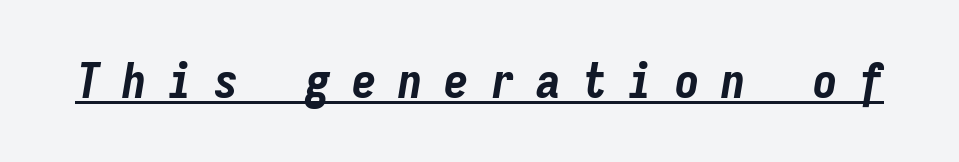
It's the slanting kind of type. Inter-character spacing is expanded well beyond the font's built-in metrics. The rendered words wear a rule along their underside. Plenty of ink on the page — the face is bold. Monospaced: the letters line up in strict vertical columns.
